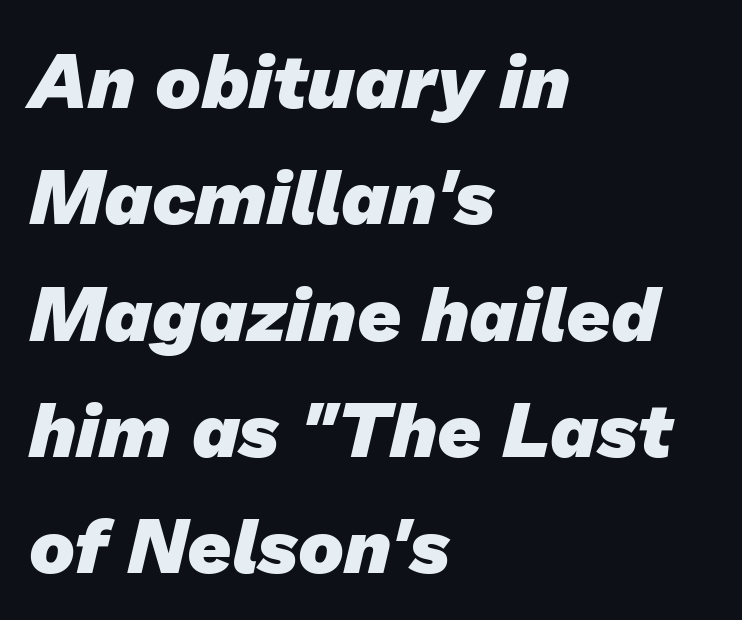
Q: Is the text bold? A: Yes.
Q: Is the typeface a serif or a sans-serif typeface? A: Sans-serif.
Q: Is the text underlined? A: No.
Q: How is the paragraph aligned? A: Left-aligned.
Q: Is the spacing between letters normal or unusually wide? A: Normal.
Q: Is the spacing between lines tight, normal or loose? A: Normal.
Q: Width (condensed, normal, or wide)? A: Normal.
Q: Stroke contrast? A: Low.
Q: x-height? A: Medium.
Q: Monospaced? A: No.
